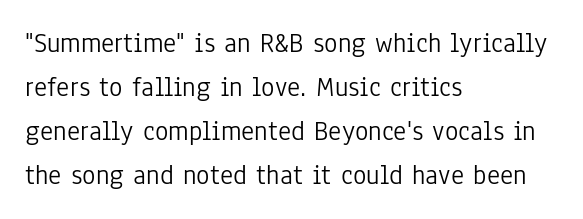
Q: Is the text bold? A: No.
Q: Is the text italic (slanted)? A: No, it is upright.
Q: Is the typeface a serif or a sans-serif typeface? A: Sans-serif.
Q: Is the text underlined? A: No.
Q: How is the paragraph aligned? A: Left-aligned.
Q: Is the spacing between letters normal or unusually wide? A: Normal.
Q: Is the spacing between lines tight, normal or loose? A: Normal.
Q: Width (condensed, normal, or wide)? A: Condensed.
Q: Stroke contrast? A: Low.
Q: x-height? A: Medium.
Q: Monospaced? A: No.
